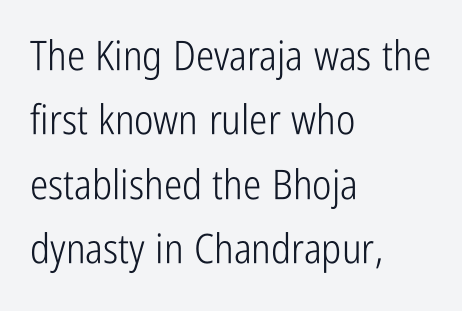
{"serif": "no", "italic": "no", "bold": "no", "weight": "light", "width": "condensed", "stroke_contrast": "low", "x_height": "medium", "monospaced": "no", "underline": "no", "align": "left", "line_spacing": "normal", "line_spacing_ratio": 1.57, "letter_spacing": "normal", "letter_spacing_em": 0.0, "glyph_px": 41}
